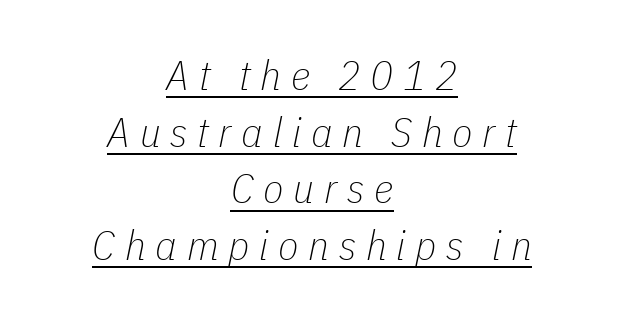
Stems and bowls with no extra thickness — not bold. Looking at the ascenders, they clearly lean. The lettering is marked with a stroke running underneath it. The line-height multiplier appears to be the usual default.
